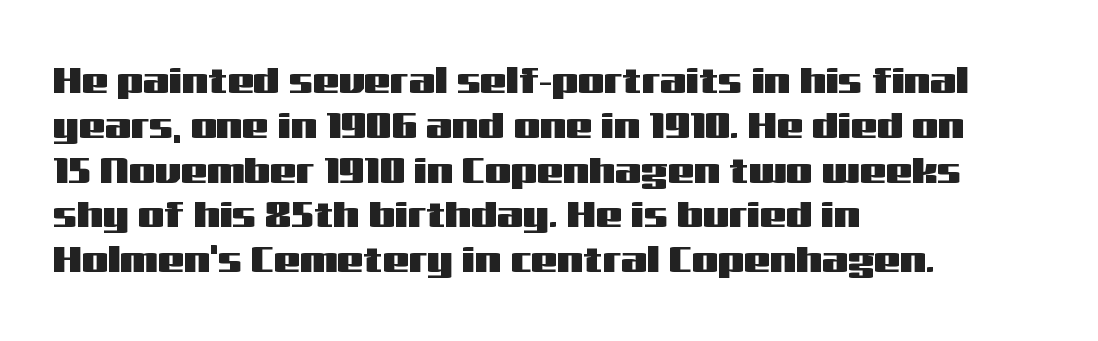
Q: Is the text italic (slanted)? A: No, it is upright.
Q: Is the typeface a serif or a sans-serif typeface? A: Sans-serif.
Q: Is the text underlined? A: No.
Q: How is the paragraph aligned? A: Left-aligned.
Q: Is the spacing between letters normal or unusually wide? A: Normal.
Q: Width (condensed, normal, or wide)? A: Wide.
Q: Stroke contrast? A: Medium.
Q: x-height? A: Medium.
Q: Monospaced? A: No.
